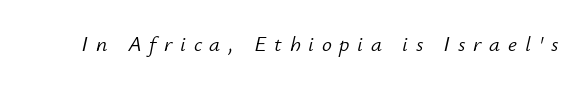
Q: Is the text bold? A: No.
Q: Is the text italic (slanted)? A: Yes, it leans right by about 12 degrees.
Q: Is the text underlined? A: No.
Q: Is the spacing between letters normal or unusually wide? A: Unusually wide.
